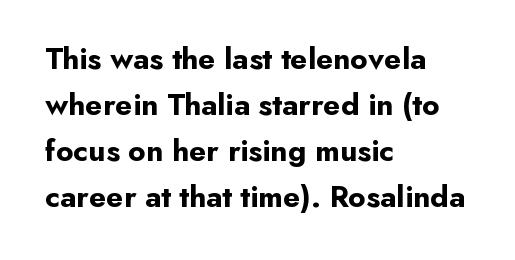
{"serif": "no", "italic": "no", "bold": "yes", "weight": "bold", "width": "normal", "stroke_contrast": "low", "x_height": "small", "monospaced": "no", "underline": "no", "align": "left", "line_spacing": "normal", "line_spacing_ratio": 1.48, "letter_spacing": "normal", "letter_spacing_em": 0.0, "glyph_px": 31}
